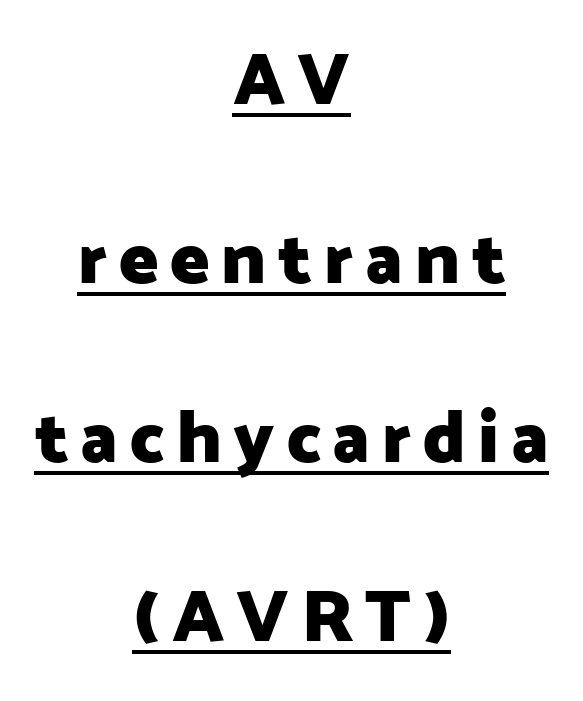
Q: Is the text bold? A: Yes.
Q: Is the text italic (slanted)? A: No, it is upright.
Q: Is the typeface a serif or a sans-serif typeface? A: Sans-serif.
Q: Is the text underlined? A: Yes.
Q: How is the paragraph aligned? A: Centered.
Q: Is the spacing between lines tight, normal or loose? A: Loose.
Q: Width (condensed, normal, or wide)? A: Normal.
Q: Stroke contrast? A: Low.
Q: x-height? A: Medium.
Q: Monospaced? A: No.
